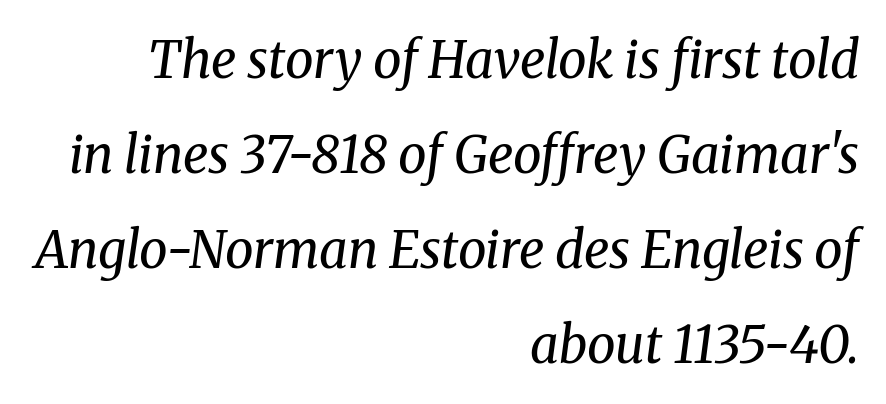
Horizontal alignment here is rightward, an uncommon choice for prose. Does the type have serifs? Yes, each stem ends in a small foot. The font sits on the lighter half of the weight spectrum, regular included. This rendering features lettering with no underline. Emphasis-style slanted type is in use.
